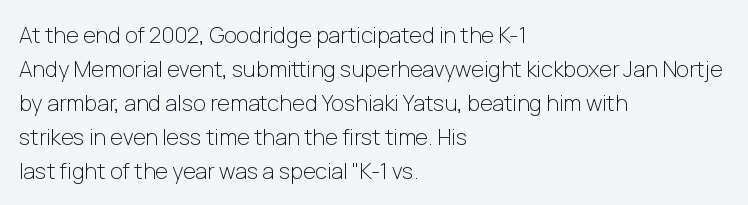
These lines stack with their left ends in a neat column. Any mark beneath the type? The region is blank. Short note: letters normally spaced. The type sits square on the baseline with zero lean.
